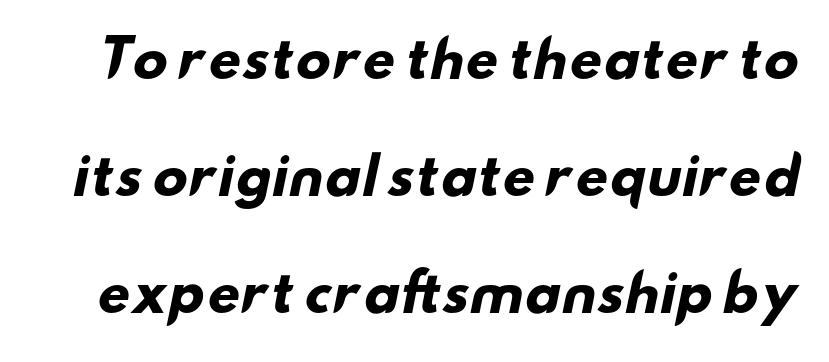
The image shows 51 px heavy, wide sans-serif type; set loose line spacing (2.29x), normal letter spacing, not underlined; low stroke contrast and a small x-height.
